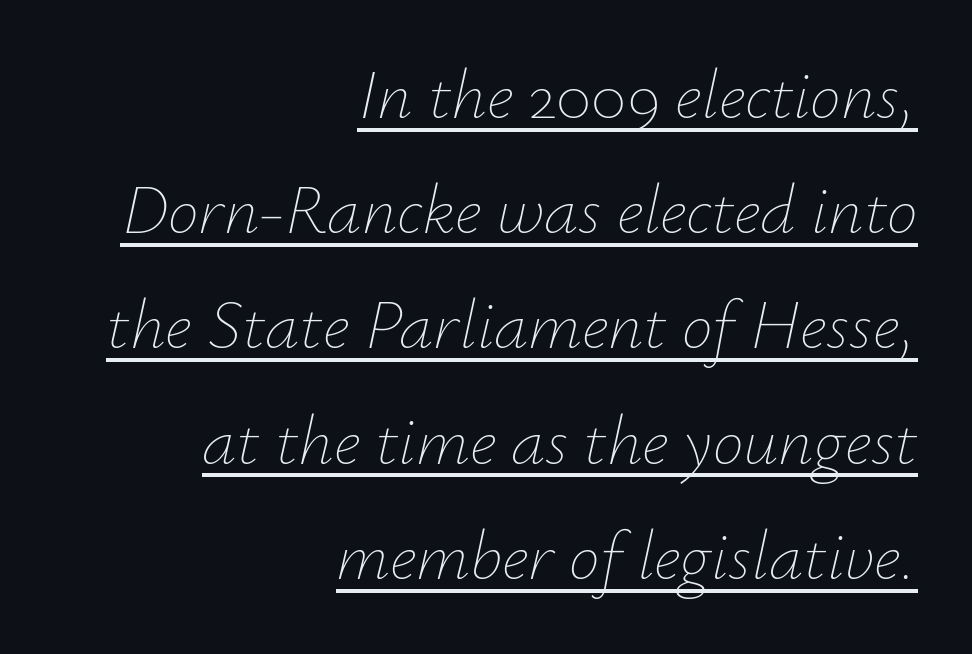
Q: Is the text bold? A: No.
Q: Is the text italic (slanted)? A: Yes, it leans right by about 12 degrees.
Q: Is the text underlined? A: Yes.
Q: How is the paragraph aligned? A: Right-aligned.
Q: Is the spacing between letters normal or unusually wide? A: Normal.
Q: Is the spacing between lines tight, normal or loose? A: Normal.
Q: Width (condensed, normal, or wide)? A: Normal.
Q: Stroke contrast? A: Low.
Q: x-height? A: Small.
Q: Monospaced? A: No.
